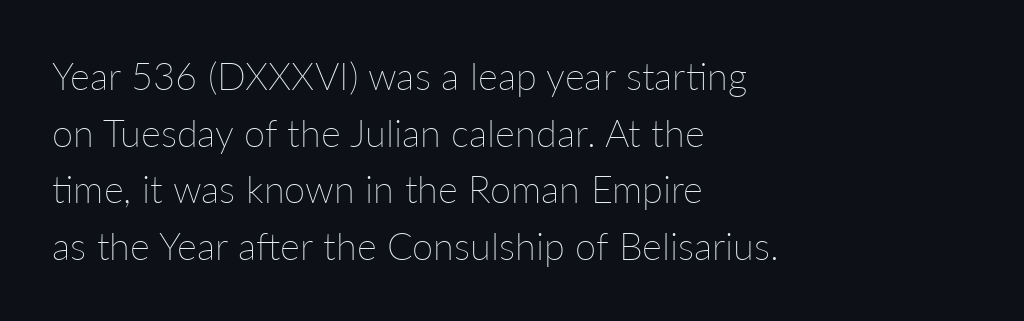
The image shows 38 px thin type, upright; set left-aligned, normal line spacing (1.49x), normal letter spacing, not underlined; low stroke contrast and a medium x-height.
